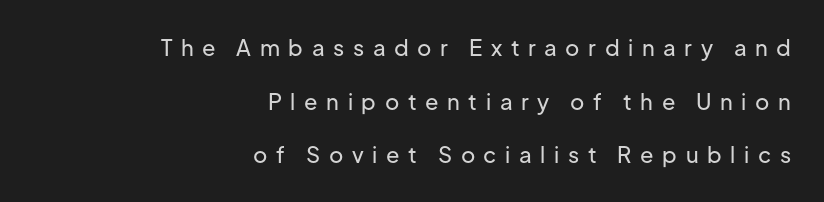
Q: Is the text italic (slanted)? A: No, it is upright.
Q: Is the text underlined? A: No.
Q: How is the paragraph aligned? A: Right-aligned.
Q: Is the spacing between letters normal or unusually wide? A: Unusually wide.
Q: Is the spacing between lines tight, normal or loose? A: Loose.
